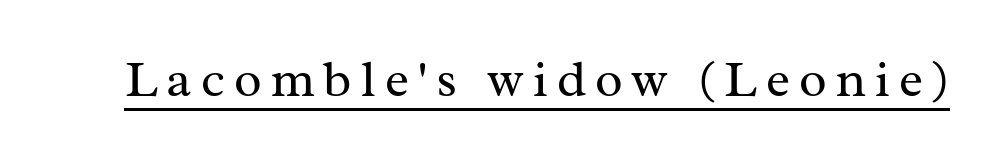
The letterforms sit at book weight or below. Is this a sans? No — the strokes have serifs. You can see a thin bar hugging the bottom of the glyphs. Note the varied advance widths — an 'i' is clearly narrower than an 'm'.
